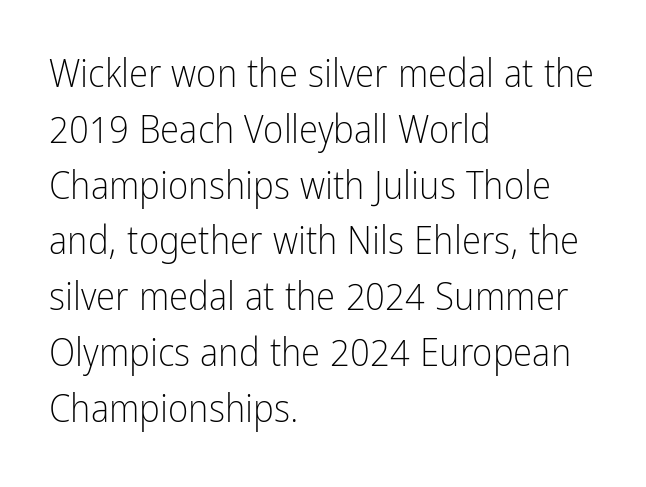
Spacing verdict: proportional, widths tailored to each character. Unlike italic type, these characters show no tilt at all. Leading: standard. Does the copy run flush right? No — it runs flush left.
